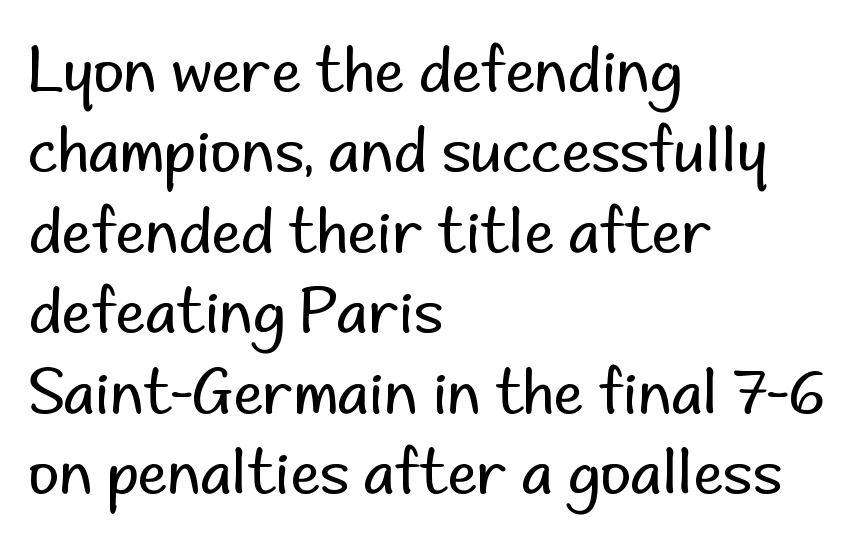
The image shows 60 px regular-weight sans-serif type, upright; set left-aligned, normal line spacing (1.34x), normal letter spacing, not underlined; low stroke contrast and a small x-height.
